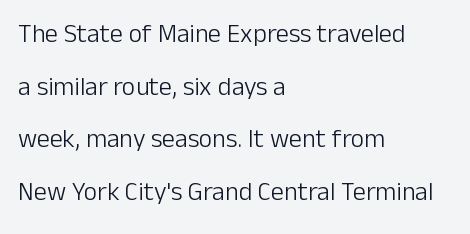
The image shows 26 px text type, upright; set left-aligned, loose line spacing (2.02x), normal letter spacing, not underlined.
